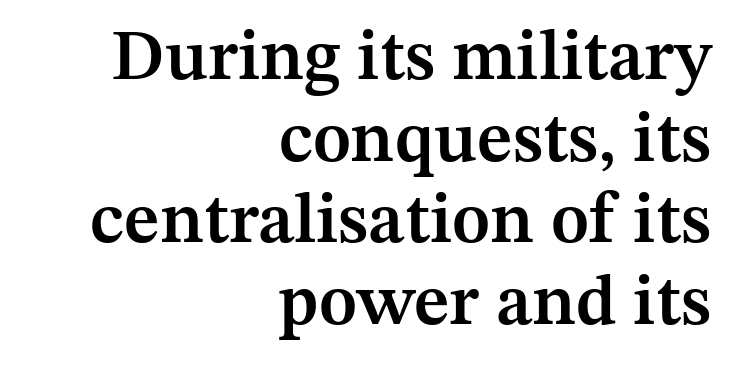
The image shows 71 px semibold serif type, upright; set right-aligned, tight line spacing (1.15x), normal letter spacing, not underlined; medium stroke contrast and a medium x-height.
